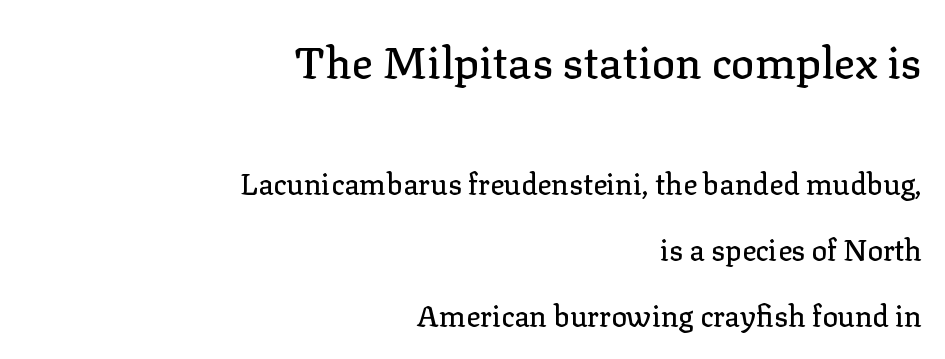
{"serif": "yes", "italic": "no", "width": "normal", "stroke_contrast": "low", "x_height": "medium", "monospaced": "no", "underline": "no", "align": "right", "line_spacing": "loose", "line_spacing_ratio": 2.27, "letter_spacing": "normal", "letter_spacing_em": 0.0, "larger_block": "first", "size_ratio": 1.52, "glyph_px": 44}
